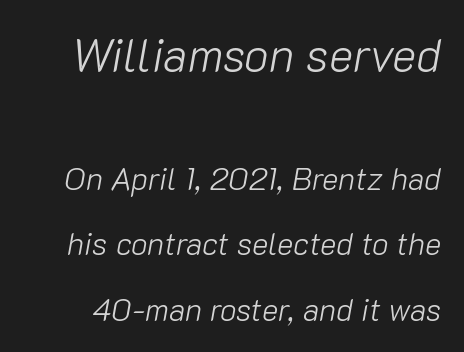
The image shows 46 px light type, italic (leaning right); set loose line spacing (2.11x), normal letter spacing, not underlined; the first (top) block is 1.48x larger; low stroke contrast and a medium x-height.
